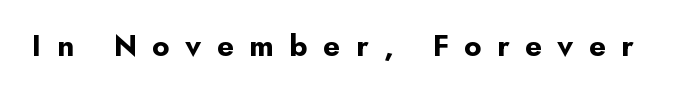
Q: Is the text bold? A: Yes.
Q: Is the text italic (slanted)? A: No, it is upright.
Q: Is the typeface a serif or a sans-serif typeface? A: Sans-serif.
Q: Is the text underlined? A: No.
Q: Is the spacing between letters normal or unusually wide? A: Unusually wide.
Q: Width (condensed, normal, or wide)? A: Normal.
Q: Stroke contrast? A: Low.
Q: x-height? A: Small.
Q: Monospaced? A: No.
